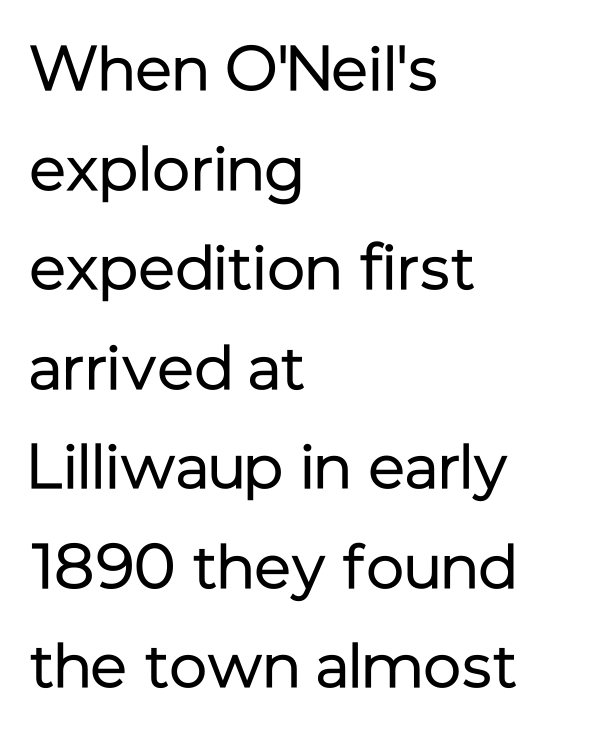
This rendering leaves character spacing at its baseline value. This sample has the flowing, uneven cadence of proportional lettering. Italic: no, the glyphs are upright roman. This sample is left-justified, so line endings fall wherever the words run out. Leading: standard. On a weight scale, this lands at 450 or below.
